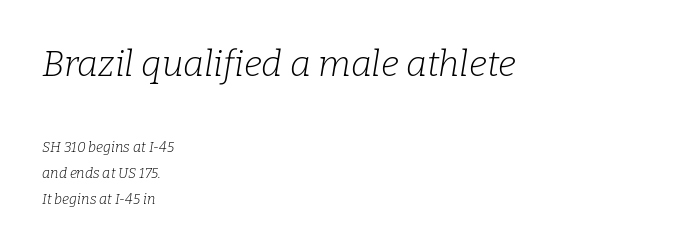
The image shows 36 px light serif type, italic (leaning right); set left-aligned, line spacing 1.86x, normal letter spacing, not underlined; the first (top) block is 2.57x larger; low stroke contrast and a medium x-height.
